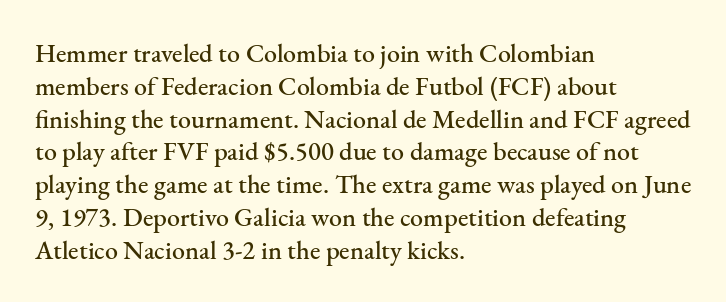
{"italic": "no", "underline": "no", "align": "left", "line_spacing": "normal", "line_spacing_ratio": 1.26, "letter_spacing": "normal", "letter_spacing_em": 0.0, "glyph_px": 26}
